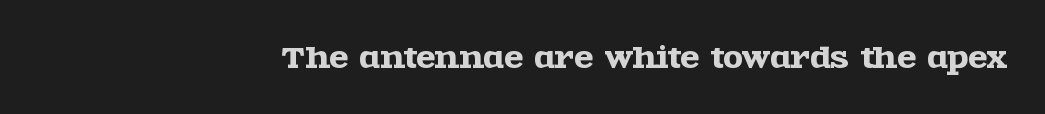
Clear beneath every line of the passage. The rag falls on the left side of this text block. Observe the ordinary spacing: letters are neighbours, not strangers. Character widths vary here, with narrow letters taking less room than wide ones. Yep, those are serifs on the letters. The lettering stays uniformly vertical, giving the passage a roman look.
